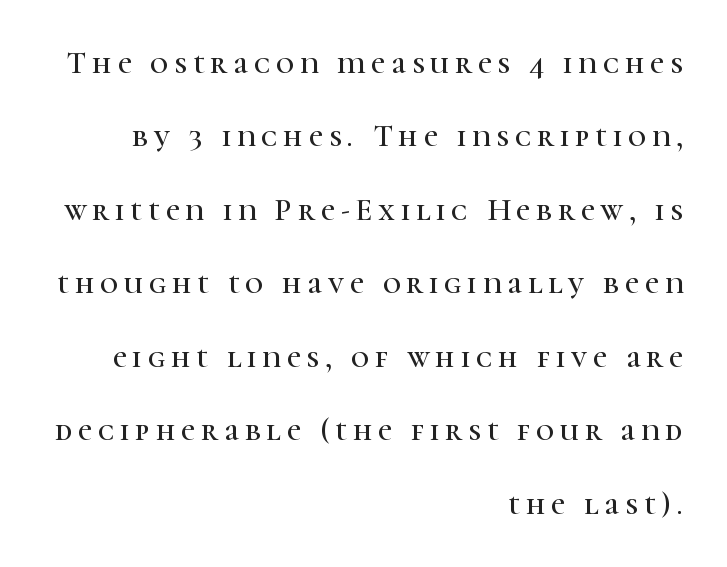
The image shows 31 px serif type, upright; set right-aligned, loose line spacing (2.37x), not underlined; high stroke contrast and a medium x-height.
